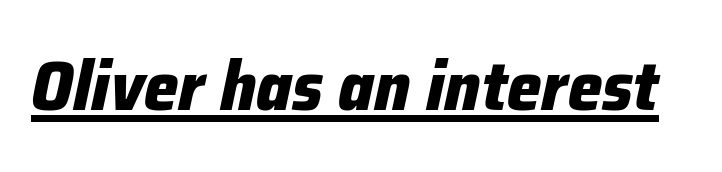
Q: Is the text bold? A: Yes.
Q: Is the text italic (slanted)? A: Yes, it leans right by about 12 degrees.
Q: Is the text underlined? A: Yes.
Q: Is the spacing between letters normal or unusually wide? A: Normal.
Q: Width (condensed, normal, or wide)? A: Normal.
Q: Stroke contrast? A: Low.
Q: x-height? A: Medium.
Q: Monospaced? A: No.
